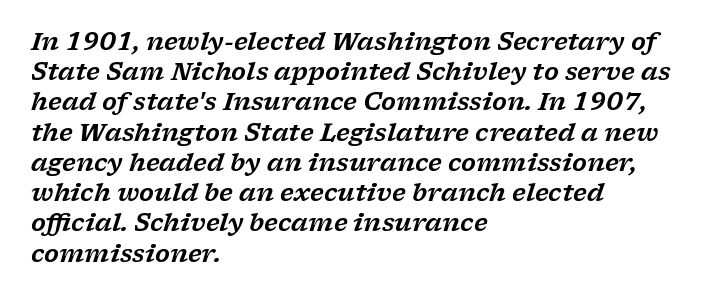
{"italic": "yes", "lean": "right", "slant_degrees": 17, "underline": "no", "align": "left", "line_spacing": "normal", "line_spacing_ratio": 1.26, "letter_spacing": "normal", "letter_spacing_em": 0.0, "glyph_px": 24}
